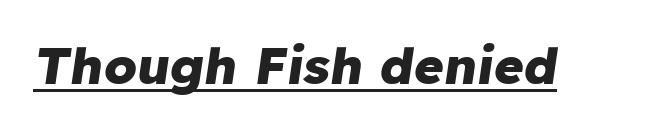
The image shows 51 px heavy type, italic (leaning right); set normal letter spacing, underlined; low stroke contrast and a medium x-height.
